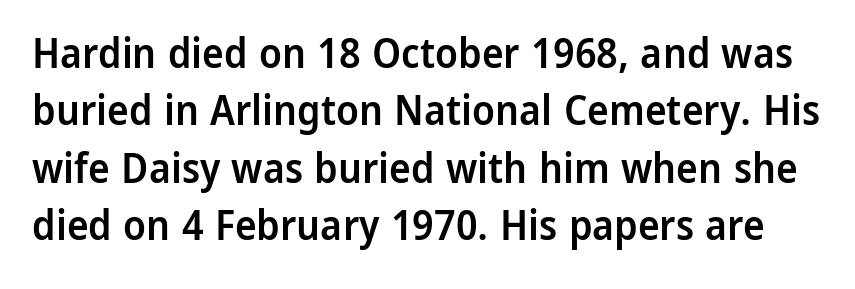
The image shows 41 px semibold sans-serif type, upright; set normal line spacing (1.4x), normal letter spacing, not underlined; low stroke contrast and a medium x-height.
